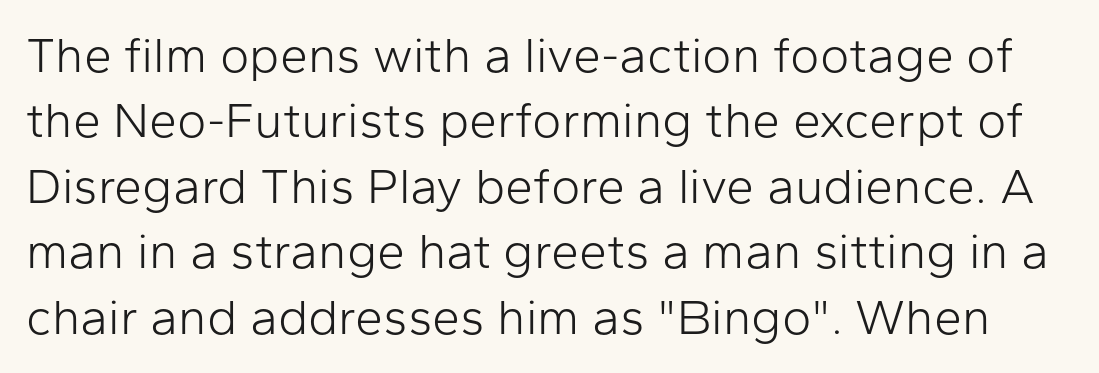
{"serif": "no", "italic": "no", "bold": "no", "weight": "light", "width": "normal", "stroke_contrast": "low", "x_height": "medium", "monospaced": "no", "underline": "no", "line_spacing": "normal", "line_spacing_ratio": 1.31, "letter_spacing": "normal", "letter_spacing_em": 0.0, "glyph_px": 50}
